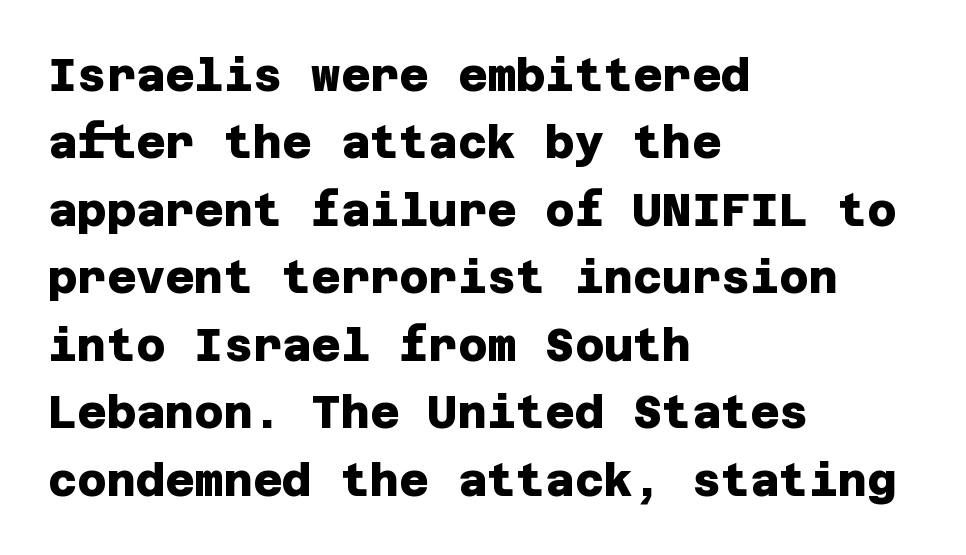
Serifs: no, the terminals of the letterforms are clean. Line starts are locked; line ends wander. Notice how thick the strokes are: this is what a full bold looks like. Underline: absent. One glance says typical: line gaps are just what's usual. The horizontal fit of the characters is conventional and even.
